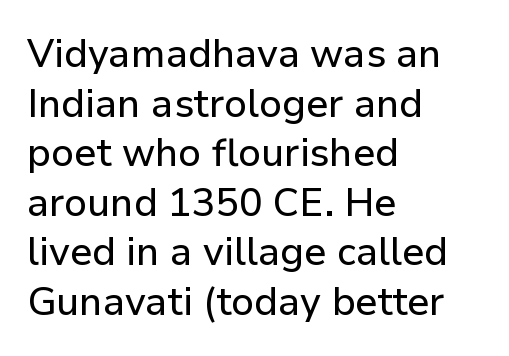
The image shows 39 px sans-serif type, upright; set left-aligned, normal line spacing (1.27x), normal letter spacing, not underlined; low stroke contrast and a medium x-height.
